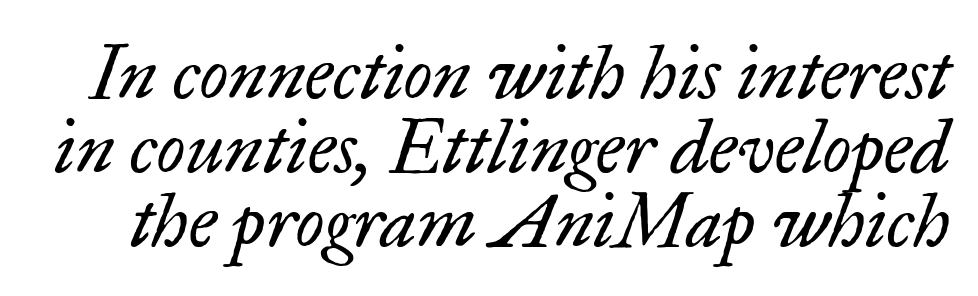
{"serif": "yes", "italic": "yes", "lean": "right", "slant_degrees": 17, "bold": "no", "weight": "regular", "width": "normal", "stroke_contrast": "low", "x_height": "small", "monospaced": "no", "underline": "no", "line_spacing": "tight", "line_spacing_ratio": 1.0, "letter_spacing": "normal", "letter_spacing_em": 0.0, "glyph_px": 74}
